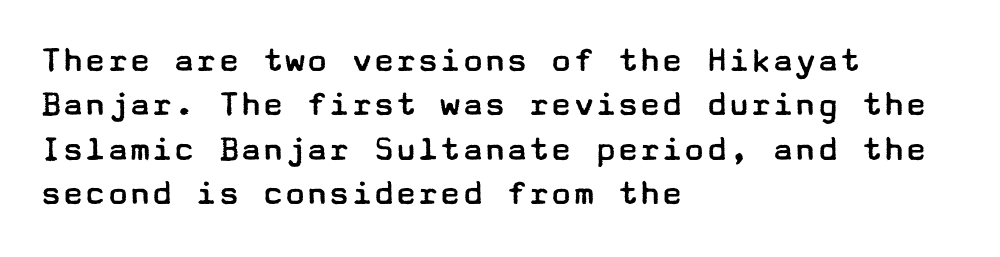
{"serif": "no", "italic": "no", "bold": "no", "weight": "regular", "width": "wide", "stroke_contrast": "low", "x_height": "medium", "underline": "no", "align": "left", "line_spacing_ratio": 1.2, "letter_spacing": "normal", "letter_spacing_em": 0.0, "glyph_px": 37}
